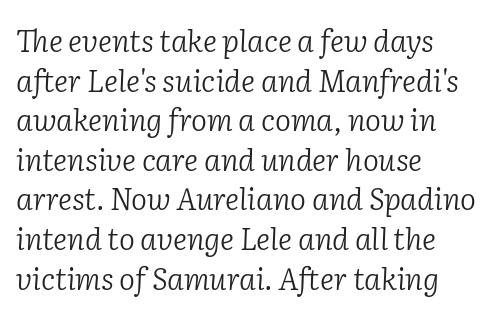
The image shows 30 px light serif type, italic (leaning right); set left-aligned, normal line spacing (1.32x), normal letter spacing, not underlined; low stroke contrast and a medium x-height.
